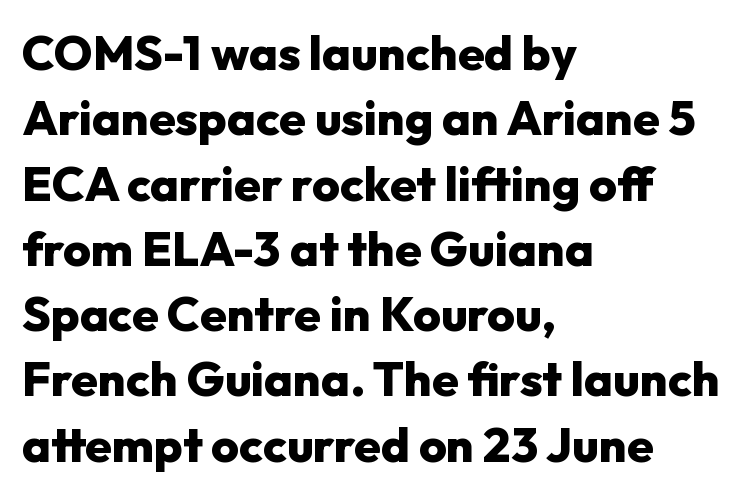
Q: Is the text bold? A: Yes.
Q: Is the text italic (slanted)? A: No, it is upright.
Q: Is the typeface a serif or a sans-serif typeface? A: Sans-serif.
Q: Is the text underlined? A: No.
Q: How is the paragraph aligned? A: Left-aligned.
Q: Is the spacing between letters normal or unusually wide? A: Normal.
Q: Is the spacing between lines tight, normal or loose? A: Normal.
Q: Width (condensed, normal, or wide)? A: Normal.
Q: Stroke contrast? A: Low.
Q: x-height? A: Medium.
Q: Monospaced? A: No.
